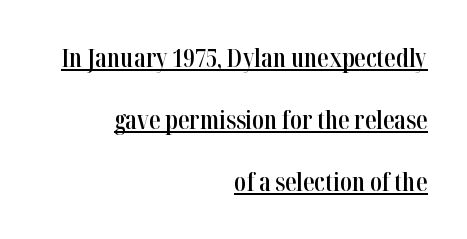
Q: Is the text bold? A: Semi-bold.
Q: Is the text italic (slanted)? A: No, it is upright.
Q: Is the text underlined? A: Yes.
Q: How is the paragraph aligned? A: Right-aligned.
Q: Is the spacing between letters normal or unusually wide? A: Normal.
Q: Is the spacing between lines tight, normal or loose? A: Loose.
